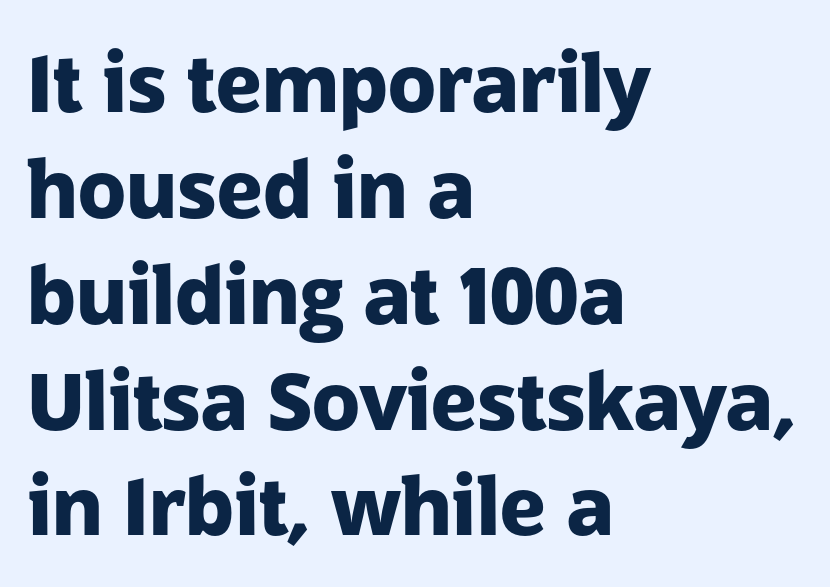
This rendering leaves character spacing at its baseline value. Heavy-handed strokes throughout: this text is bold. Ascenders rise straight up at ninety degrees. The text block is weighted toward the left margin, trailing off unevenly rightward. Here the designer chose a conventional face with non-uniform glyph widths.
